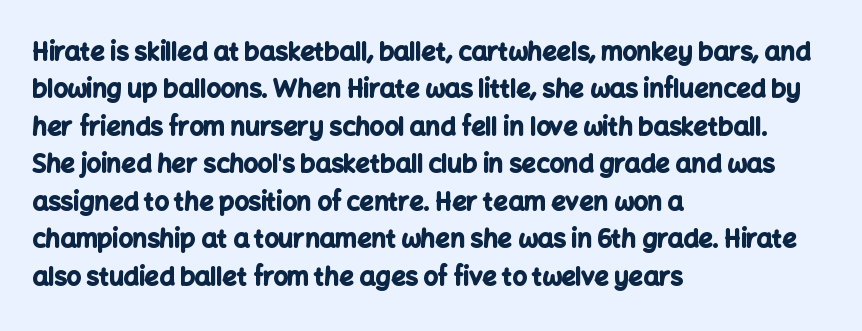
Baseline-to-baseline distance is the conventional proportion of letter height. The typesetter chose a ragged-right arrangement here. The zone under the glyphs is completely vacant. Typesetter's note: full bold, strokes at maximum text heaviness. In terms of posture, this sample is upright. The horizontal fit of the characters is conventional and even.
